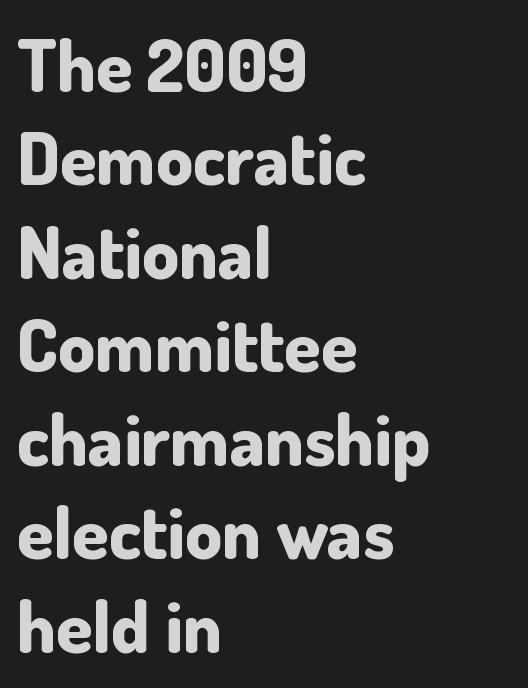
Think of a printed novel: that variable character pitch is what you see here. Nothing unusual about the tracking: characters are spaced as the font intends. If you drew a ruler down the left edge, every line would touch it. Is there any slant? The stems are plumb.
